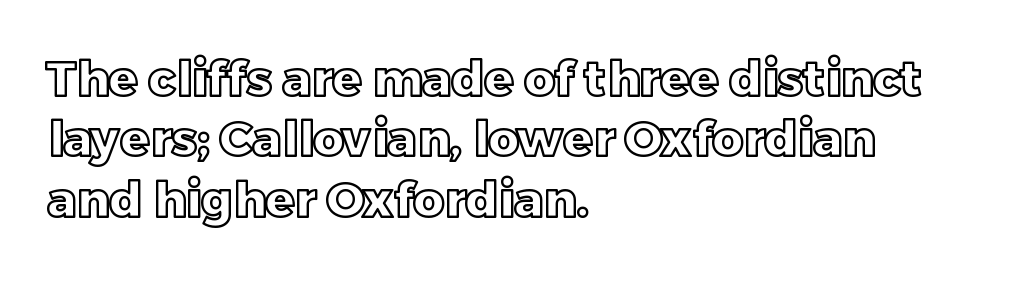
The image shows 48 px text type, upright; set left-aligned, normal line spacing (1.26x), normal letter spacing, not underlined; a large x-height.
